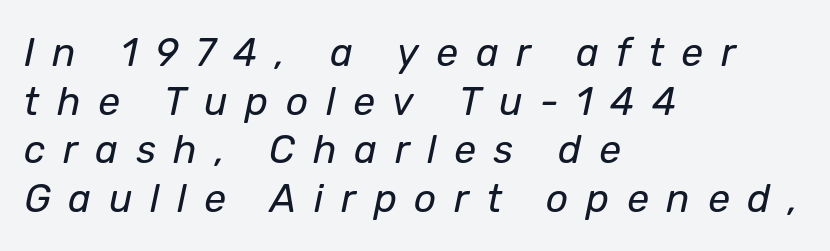
Q: Is the text bold? A: No.
Q: Is the text italic (slanted)? A: Yes, it leans right by about 12 degrees.
Q: Is the text underlined? A: No.
Q: How is the paragraph aligned? A: Left-aligned.
Q: Is the spacing between letters normal or unusually wide? A: Unusually wide.
Q: Is the spacing between lines tight, normal or loose? A: Normal.
Q: Width (condensed, normal, or wide)? A: Normal.
Q: Stroke contrast? A: Low.
Q: x-height? A: Medium.
Q: Monospaced? A: No.
